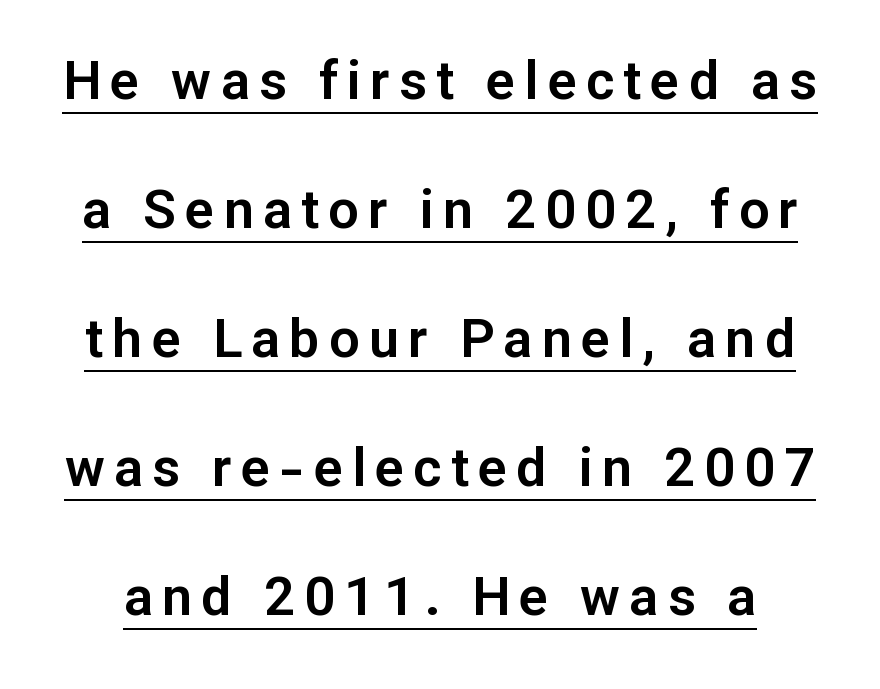
Q: Is the text italic (slanted)? A: No, it is upright.
Q: Is the typeface a serif or a sans-serif typeface? A: Sans-serif.
Q: Is the text underlined? A: Yes.
Q: Is the spacing between lines tight, normal or loose? A: Loose.
Q: Width (condensed, normal, or wide)? A: Normal.
Q: Stroke contrast? A: Low.
Q: x-height? A: Medium.
Q: Monospaced? A: No.
